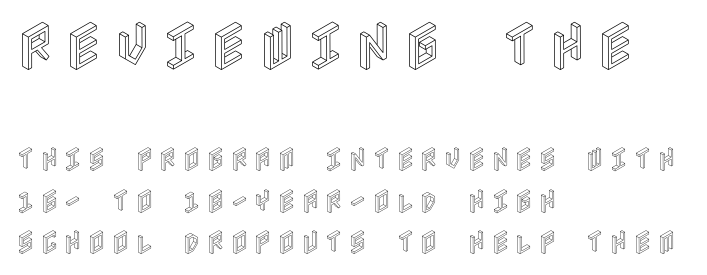
The image shows 53 px condensed type, upright; set left-aligned, normal line spacing (1.61x), not underlined; the first (top) block is 2.04x larger; a large x-height.
